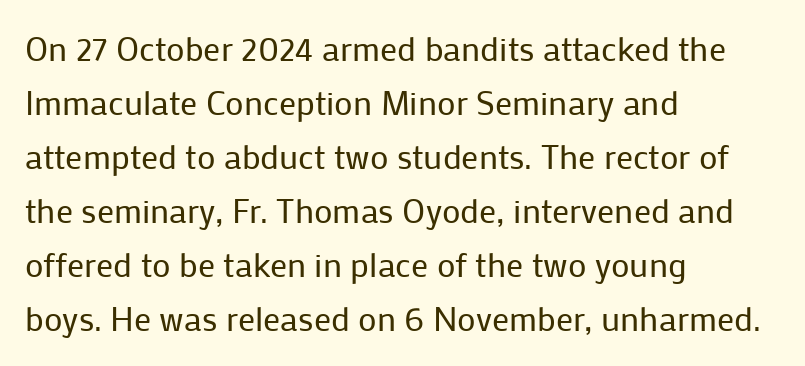
{"serif": "no", "italic": "no", "bold": "no", "weight": "regular", "width": "normal", "stroke_contrast": "low", "x_height": "medium", "monospaced": "no", "underline": "no", "align": "left", "line_spacing": "normal", "line_spacing_ratio": 1.59, "letter_spacing": "normal", "letter_spacing_em": 0.0, "glyph_px": 34}
